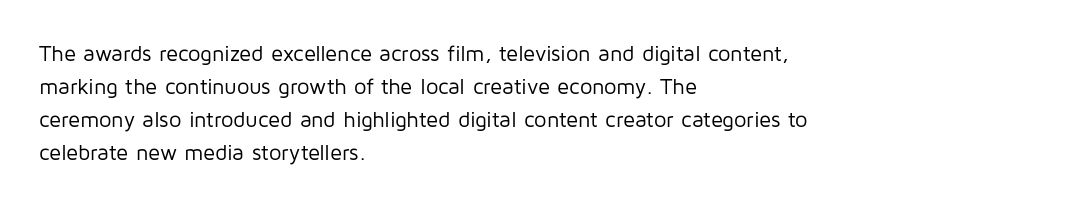
In terms of leading, this rendering sits right in the middle. Quick note: not italic, upright. Stems here are at most as thick as an everyday book face. Letter spacing: default.
